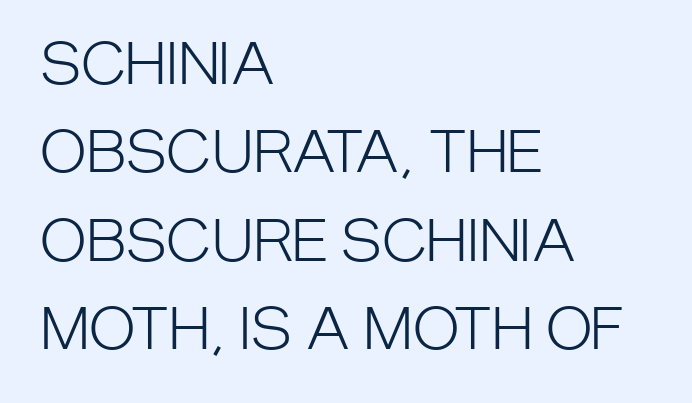
The image shows 56 px light, condensed sans-serif type, upright; set left-aligned, normal line spacing (1.58x), normal letter spacing, not underlined; low stroke contrast and a large x-height.
